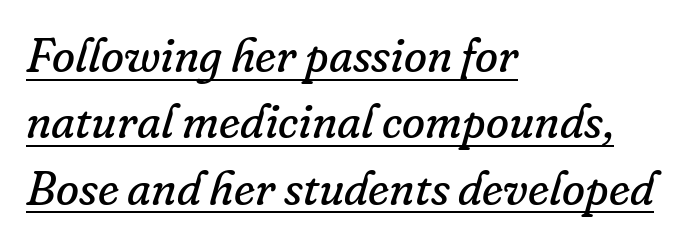
{"serif": "yes", "italic": "yes", "lean": "right", "slant_degrees": 16, "bold": "no", "weight": "regular", "width": "normal", "stroke_contrast": "low", "x_height": "small", "monospaced": "no", "underline": "yes", "align": "left", "line_spacing": "normal", "line_spacing_ratio": 1.41, "letter_spacing": "normal", "letter_spacing_em": 0.0, "glyph_px": 47}
